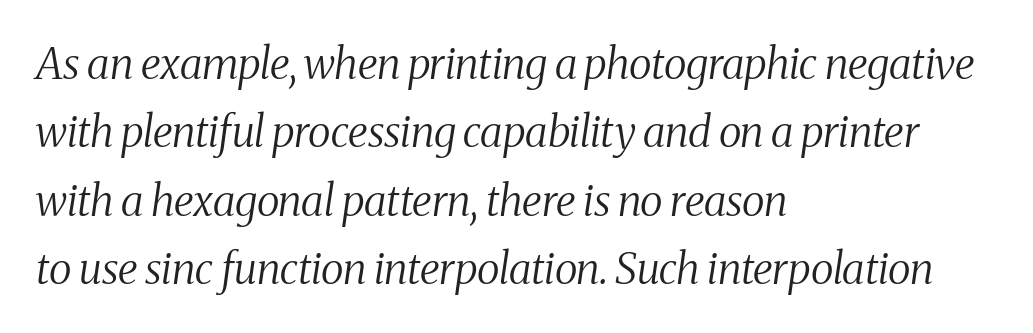
Q: Is the text bold? A: No.
Q: Is the text italic (slanted)? A: Yes, it leans right by about 8 degrees.
Q: Is the typeface a serif or a sans-serif typeface? A: Serif.
Q: Is the text underlined? A: No.
Q: How is the paragraph aligned? A: Left-aligned.
Q: Is the spacing between letters normal or unusually wide? A: Normal.
Q: Is the spacing between lines tight, normal or loose? A: Normal.
Q: Width (condensed, normal, or wide)? A: Condensed.
Q: Stroke contrast? A: Medium.
Q: x-height? A: Medium.
Q: Monospaced? A: No.
